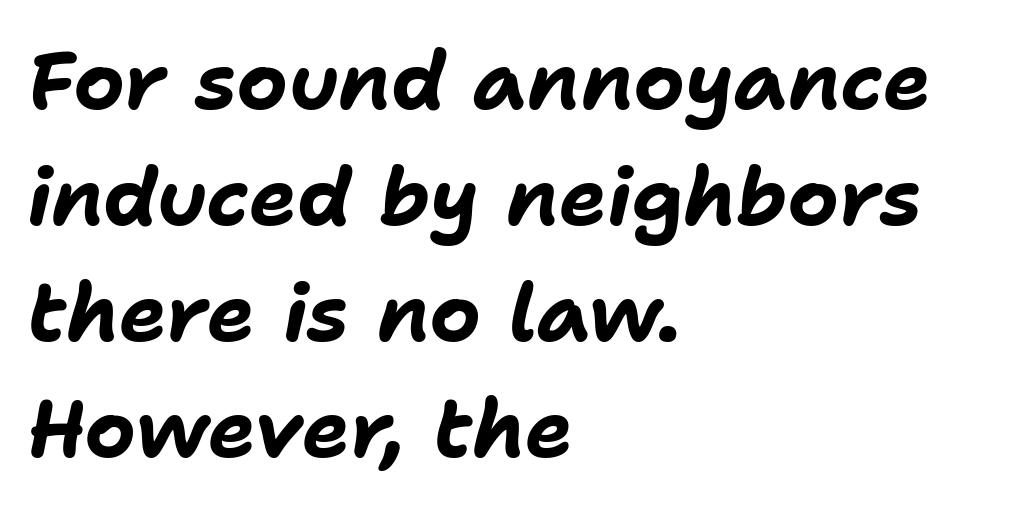
{"italic": "yes", "lean": "right", "slant_degrees": 11, "bold": "yes", "weight": "bold", "width": "normal", "stroke_contrast": "low", "x_height": "medium", "monospaced": "no", "underline": "no", "align": "left", "line_spacing": "normal", "line_spacing_ratio": 1.45, "letter_spacing": "normal", "letter_spacing_em": 0.0, "glyph_px": 80}
